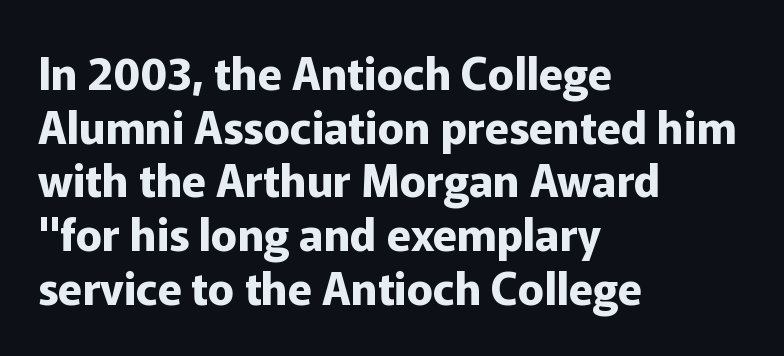
Q: Is the text bold? A: Yes.
Q: Is the text italic (slanted)? A: No, it is upright.
Q: Is the typeface a serif or a sans-serif typeface? A: Sans-serif.
Q: Is the text underlined? A: No.
Q: How is the paragraph aligned? A: Left-aligned.
Q: Is the spacing between letters normal or unusually wide? A: Normal.
Q: Width (condensed, normal, or wide)? A: Normal.
Q: Stroke contrast? A: Low.
Q: x-height? A: Medium.
Q: Monospaced? A: No.
